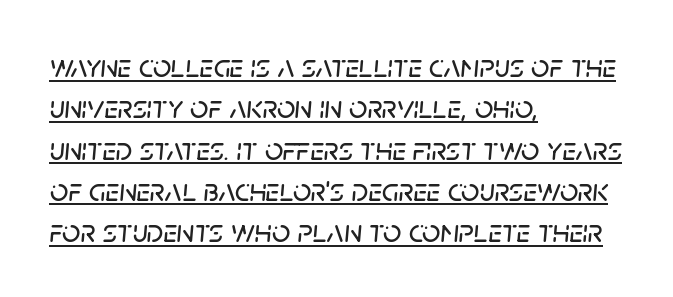
The horizontal fit of the characters is conventional and even. Varying glyph widths throughout — classic text-font behaviour. A baseline rule has been typeset under these characters. The paragraph has a hard left edge and a soft right edge.
